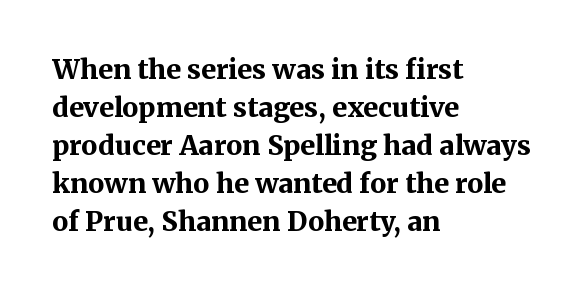
Q: Is the text bold? A: Yes.
Q: Is the text italic (slanted)? A: No, it is upright.
Q: Is the text underlined? A: No.
Q: How is the paragraph aligned? A: Left-aligned.
Q: Is the spacing between letters normal or unusually wide? A: Normal.
Q: Is the spacing between lines tight, normal or loose? A: Normal.
